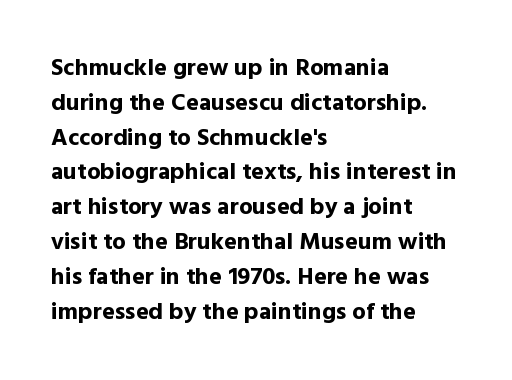
Q: Is the text bold? A: Yes.
Q: Is the text italic (slanted)? A: No, it is upright.
Q: Is the text underlined? A: No.
Q: How is the paragraph aligned? A: Left-aligned.
Q: Is the spacing between letters normal or unusually wide? A: Normal.
Q: Is the spacing between lines tight, normal or loose? A: Normal.
